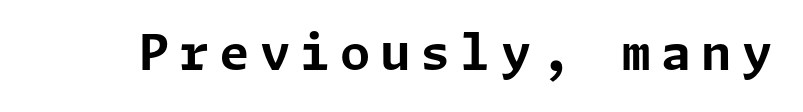
Letters rest on an invisible, unmarked baseline. You can tell from the bare stems that sans-serif type was used. When letters stand straight like this, we call the style roman or upright. Compared with typical body copy, the letter spacing here is much looser. Does the weight exceed regular? Yes, all the way to bold.
